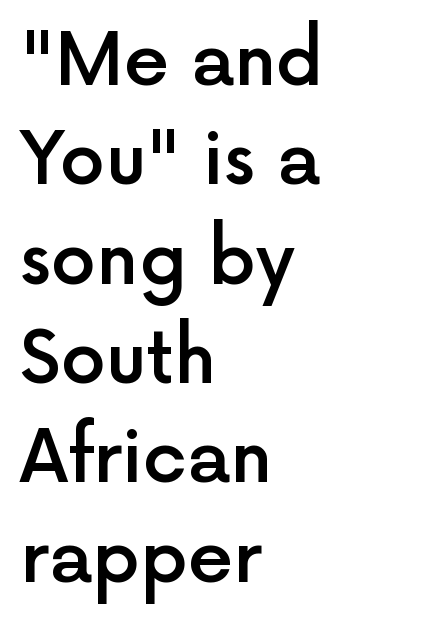
The image shows 72 px semibold sans-serif type, upright; set left-aligned, normal line spacing (1.38x), normal letter spacing, not underlined; a medium x-height.
